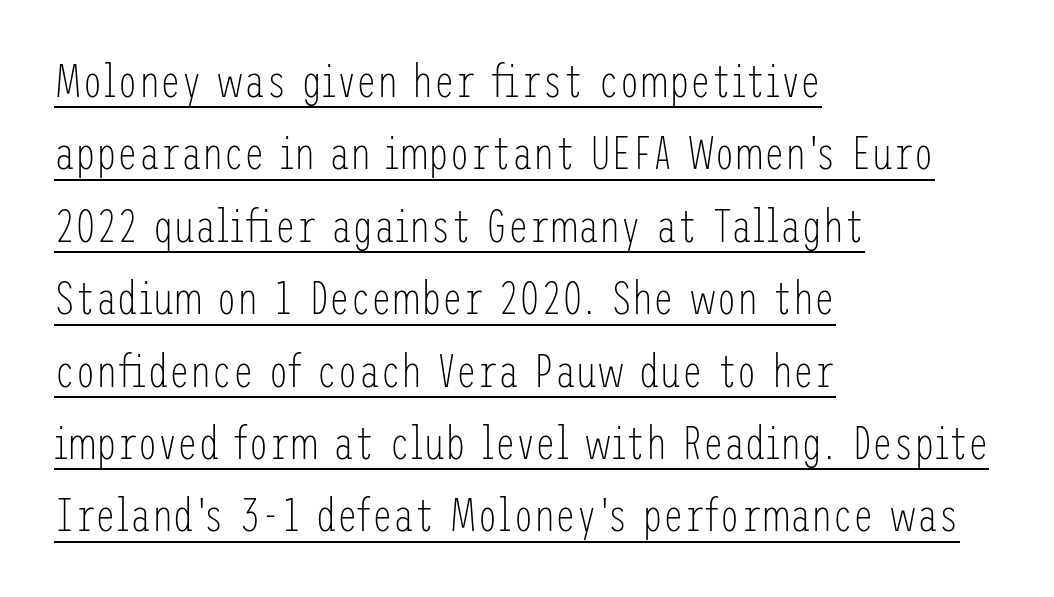
{"serif": "no", "italic": "no", "bold": "no", "weight": "light", "width": "condensed", "stroke_contrast": "low", "x_height": "medium", "underline": "yes", "align": "left", "line_spacing": "normal", "line_spacing_ratio": 1.54, "letter_spacing": "normal", "letter_spacing_em": 0.0, "glyph_px": 47}
